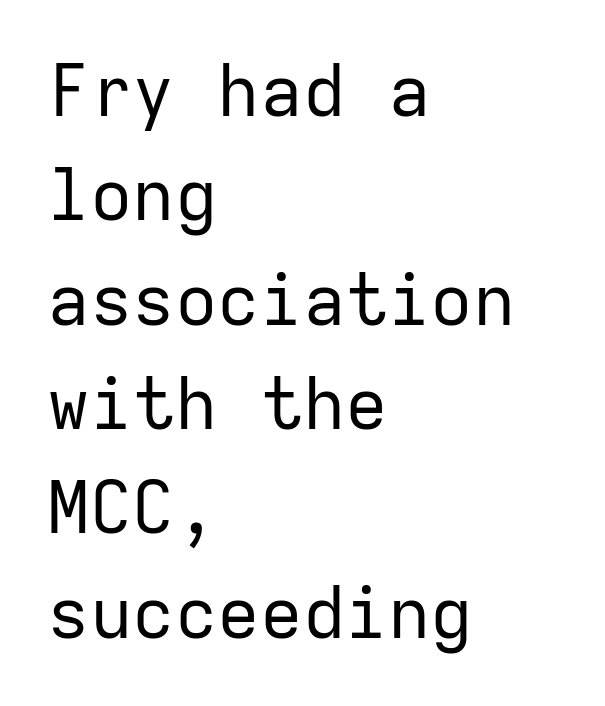
The image shows 71 px regular-weight sans-serif type, upright, monospaced; set left-aligned, normal line spacing (1.47x), normal letter spacing, not underlined; low stroke contrast and a medium x-height.
